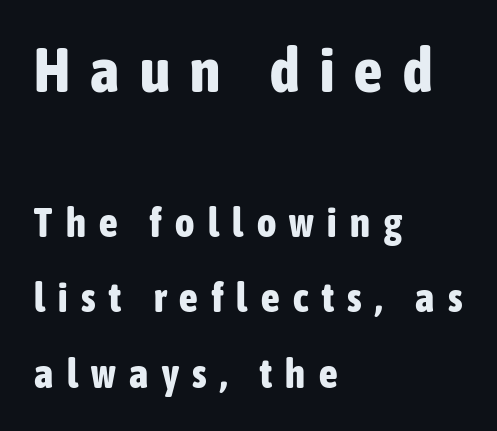
Q: Is the text bold? A: Yes.
Q: Is the text italic (slanted)? A: No, it is upright.
Q: Is the typeface a serif or a sans-serif typeface? A: Sans-serif.
Q: Is the text underlined? A: No.
Q: How is the paragraph aligned? A: Left-aligned.
Q: Is the spacing between letters normal or unusually wide? A: Unusually wide.
Q: Which block of text is set in a larger size, the first (top) or the second (bottom)? A: The first (top) one.
Q: Width (condensed, normal, or wide)? A: Condensed.
Q: Stroke contrast? A: Low.
Q: x-height? A: Medium.
Q: Monospaced? A: No.
